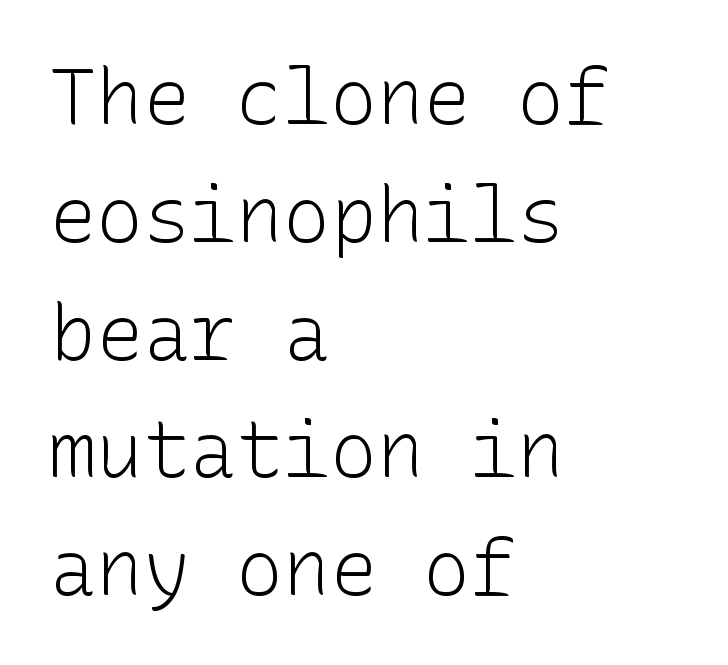
The image shows 78 px light sans-serif type, upright; set left-aligned, normal line spacing (1.51x), normal letter spacing, not underlined; low stroke contrast and a medium x-height.
